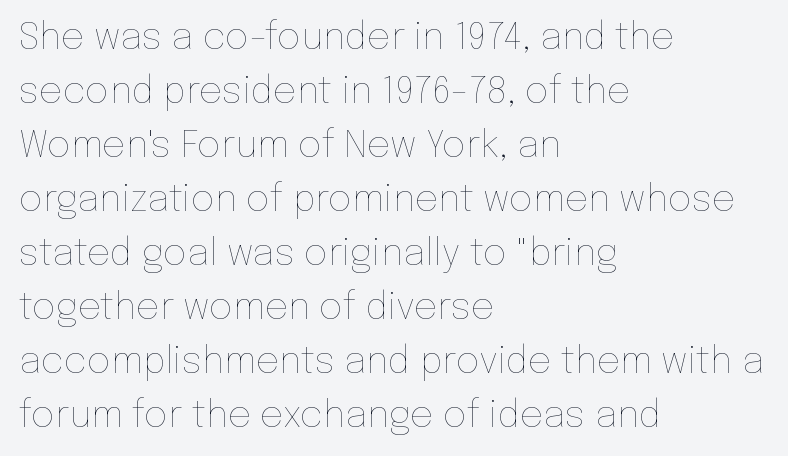
{"italic": "no", "bold": "no", "weight": "thin", "width": "normal", "stroke_contrast": "low", "x_height": "medium", "monospaced": "no", "underline": "no", "align": "left", "line_spacing": "normal", "line_spacing_ratio": 1.46, "letter_spacing": "normal", "letter_spacing_em": 0.0, "glyph_px": 37}
